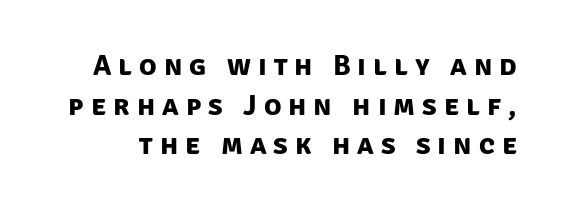
Q: Is the text bold? A: Yes.
Q: Is the typeface a serif or a sans-serif typeface? A: Sans-serif.
Q: Is the text underlined? A: No.
Q: Is the spacing between letters normal or unusually wide? A: Unusually wide.
Q: Is the spacing between lines tight, normal or loose? A: Normal.
Q: Width (condensed, normal, or wide)? A: Normal.
Q: Stroke contrast? A: Low.
Q: x-height? A: Large.
Q: Monospaced? A: No.
